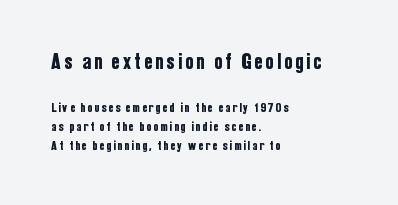
Q: Is the text italic (slanted)? A: No, it is upright.
Q: Is the text underlined? A: No.
Q: How is the paragraph aligned? A: Left-aligned.
Q: Is the spacing between lines tight, normal or loose? A: Normal.
Q: Which block of text is set in a larger size, the first (top) or the second (bottom)? A: The first (top) one.
